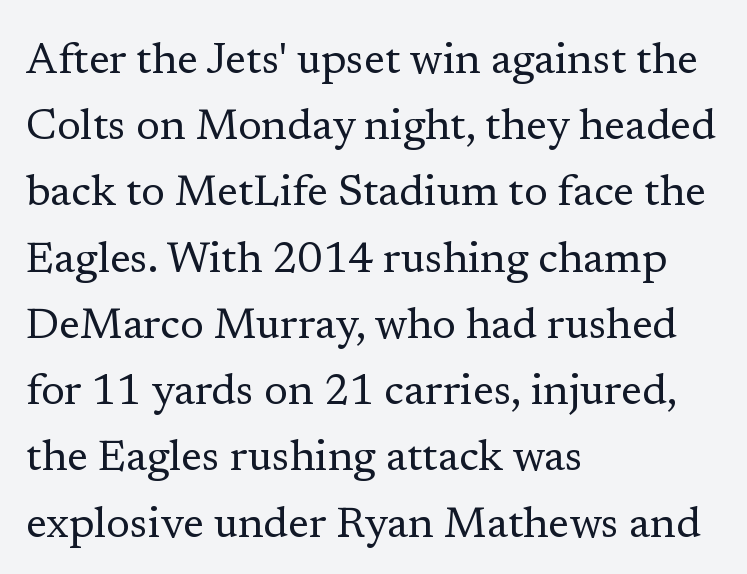
Caption: multi-line text, flush left, ragged right. Is there much room between lines? A standard amount, neither cramped nor airy. A roman cut, with each character standing at attention. How are the letters spaced? Ordinarily, with no added tracking.
